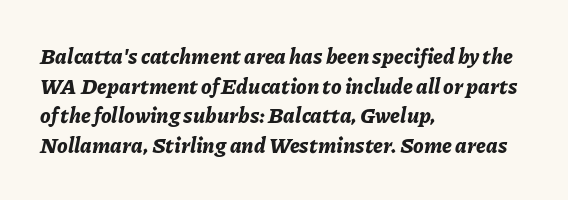
The image shows 21 px bold type, italic (leaning right); set left-aligned, normal line spacing (1.41x), normal letter spacing, not underlined.
